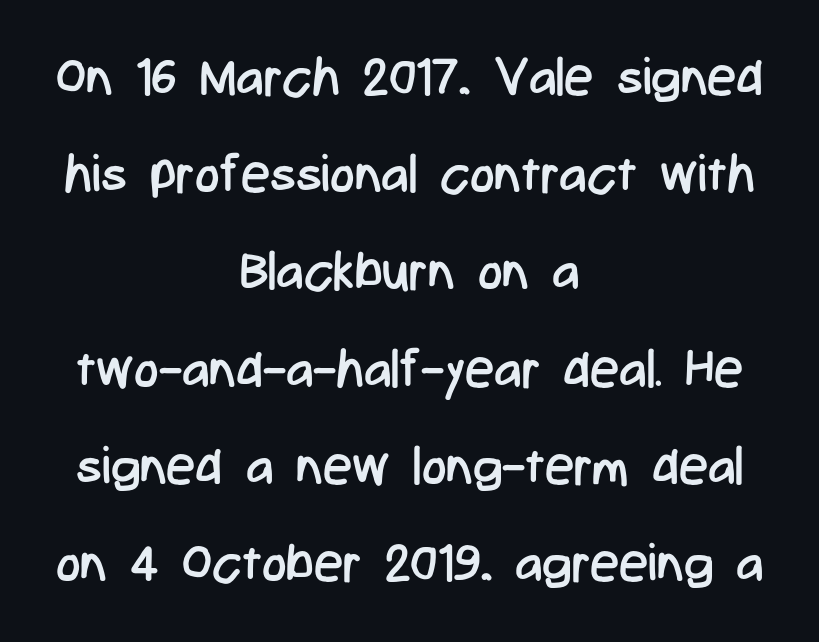
Q: Is the text bold? A: No.
Q: Is the text italic (slanted)? A: No, it is upright.
Q: Is the typeface a serif or a sans-serif typeface? A: Sans-serif.
Q: Is the text underlined? A: No.
Q: How is the paragraph aligned? A: Centered.
Q: Is the spacing between letters normal or unusually wide? A: Normal.
Q: Width (condensed, normal, or wide)? A: Condensed.
Q: Stroke contrast? A: Low.
Q: x-height? A: Medium.
Q: Monospaced? A: No.
